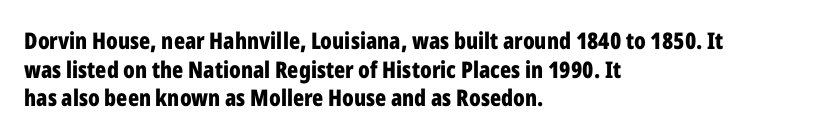
{"italic": "no", "bold": "yes", "underline": "no", "align": "left", "line_spacing": "normal", "line_spacing_ratio": 1.25, "letter_spacing": "normal", "letter_spacing_em": 0.0, "glyph_px": 23}
